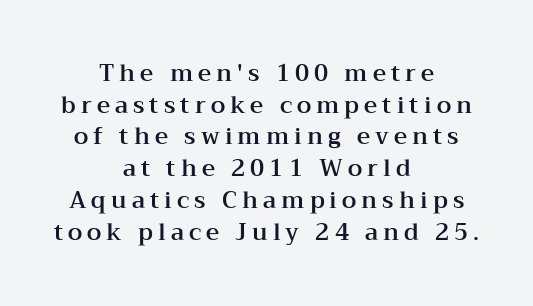
{"italic": "no", "underline": "no", "align": "center", "line_spacing": "normal", "line_spacing_ratio": 1.38, "letter_spacing": "wide", "letter_spacing_em": 0.22, "glyph_px": 23}
